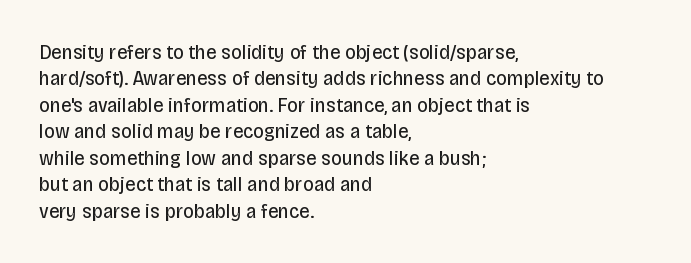
The rendering uses a moderate line-height, typical for paragraphs. Only glyphs here, with clear space below each row. The passage is arranged the way most books set body copy — flush left. Spacing between characters is what you'd get straight out of the box.
